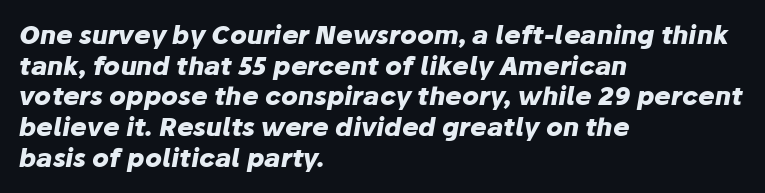
Observe the ordinary spacing: letters are neighbours, not strangers. Quick note: underline off. Notice how the stems are inclined rather than vertical — that's the hallmark of italics. Notice how the passage keeps a crisp vertical edge on the left only. Weight: bold.
